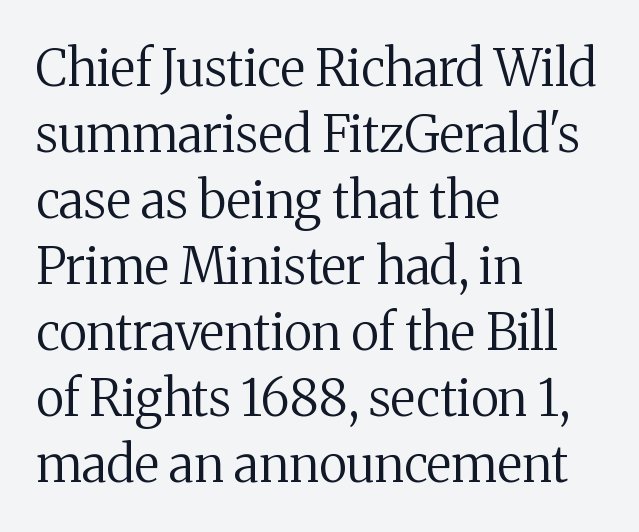
{"serif": "yes", "italic": "no", "bold": "no", "weight": "regular", "width": "normal", "stroke_contrast": "medium", "x_height": "medium", "monospaced": "no", "underline": "no", "align": "left", "line_spacing": "normal", "line_spacing_ratio": 1.32, "letter_spacing": "normal", "letter_spacing_em": 0.0, "glyph_px": 50}
